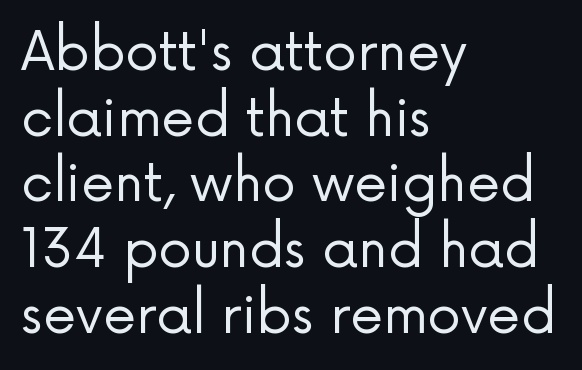
The image shows 53 px regular-weight sans-serif type, upright; set left-aligned, line spacing 1.24x, normal letter spacing, not underlined; low stroke contrast and a medium x-height.
